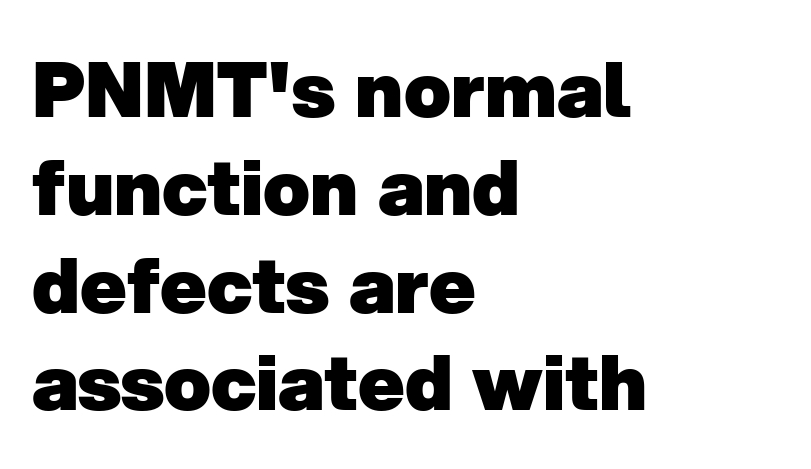
What kind of face is this? One without serifs — a sans. Is the letter spacing exaggerated? No — it looks like the ordinary default. Honestly, the row spacing looks completely unremarkable. The rag falls on the right side of this text block.
